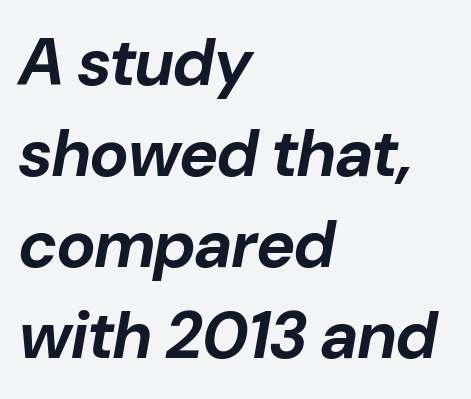
{"italic": "yes", "lean": "right", "slant_degrees": 10, "bold": "yes", "weight": "bold", "width": "normal", "stroke_contrast": "low", "x_height": "medium", "monospaced": "no", "underline": "no", "align": "left", "line_spacing": "normal", "line_spacing_ratio": 1.38, "letter_spacing": "normal", "letter_spacing_em": 0.0, "glyph_px": 66}
